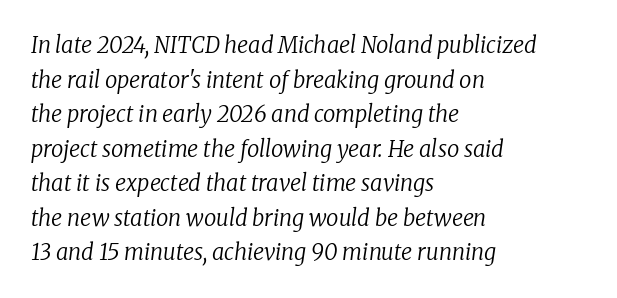
Q: Is the text bold? A: No.
Q: Is the text italic (slanted)? A: Yes, it leans right by about 8 degrees.
Q: Is the text underlined? A: No.
Q: How is the paragraph aligned? A: Left-aligned.
Q: Is the spacing between letters normal or unusually wide? A: Normal.
Q: Is the spacing between lines tight, normal or loose? A: Normal.
